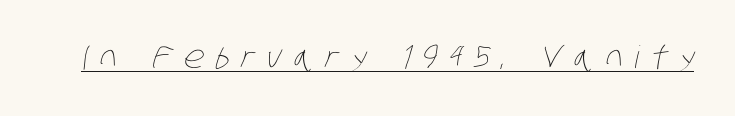
{"bold": "no", "weight": "thin", "width": "condensed", "stroke_contrast": "low", "x_height": "large", "monospaced": "no", "underline": "yes", "letter_spacing": "wide", "letter_spacing_em": 0.37, "glyph_px": 31}
